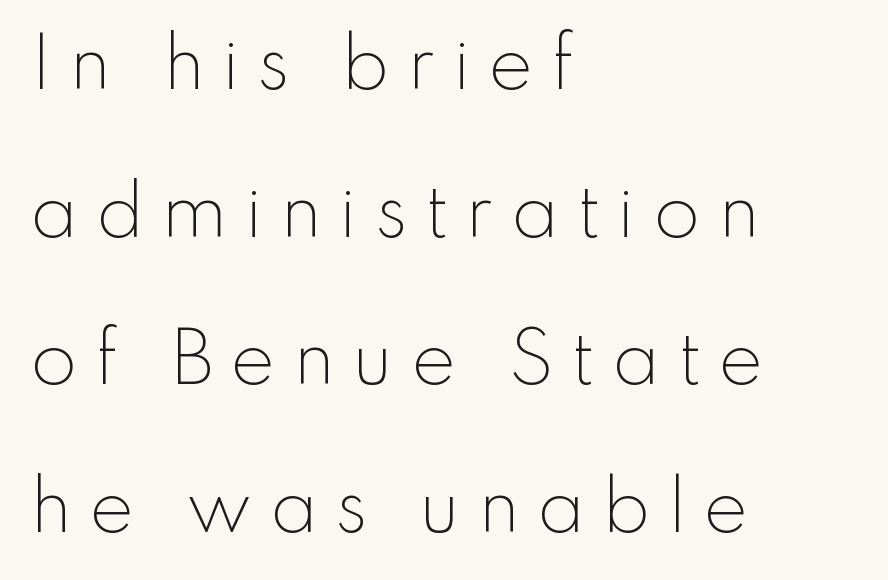
{"serif": "no", "italic": "no", "bold": "no", "weight": "light", "width": "normal", "stroke_contrast": "low", "x_height": "small", "monospaced": "no", "underline": "no", "align": "left", "line_spacing": "loose", "line_spacing_ratio": 2.17, "letter_spacing": "wide", "letter_spacing_em": 0.25, "glyph_px": 68}
